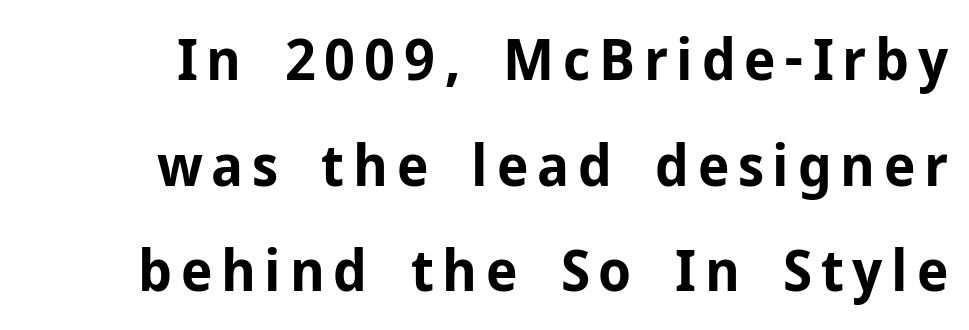
The image shows 58 px bold sans-serif type, upright; set line spacing 1.82x, not underlined; low stroke contrast and a medium x-height.
